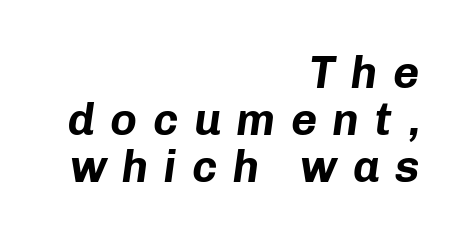
The image shows 45 px bold type, italic (leaning right); set right-aligned, tight line spacing (1.05x), unusually wide letter spacing (+0.34 em), not underlined; low stroke contrast and a medium x-height.
